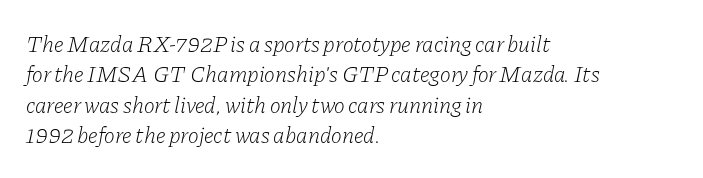
The typography opts for an oblique posture over an upright one. Characters follow at the spacing the type designer built in. This reads as an unemphasized weight, regular at the heaviest. Normally led — the rows are evenly, conventionally spaced. Letters rest on an invisible, unmarked baseline.
